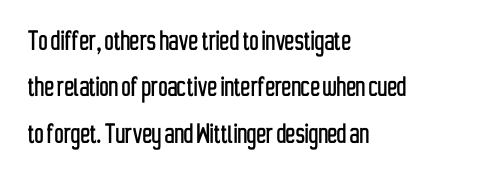
The image shows 32 px condensed sans-serif type, upright; set left-aligned, normal line spacing (1.45x), normal letter spacing, not underlined; low stroke contrast and a medium x-height.
